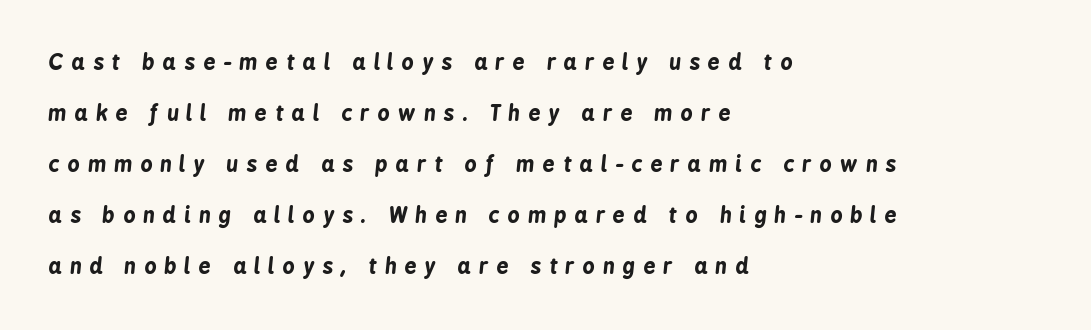
{"italic": "yes", "lean": "right", "slant_degrees": 6, "bold": "yes", "underline": "no", "align": "left", "line_spacing": "loose", "line_spacing_ratio": 2.43, "letter_spacing": "wide", "letter_spacing_em": 0.39, "glyph_px": 21}
